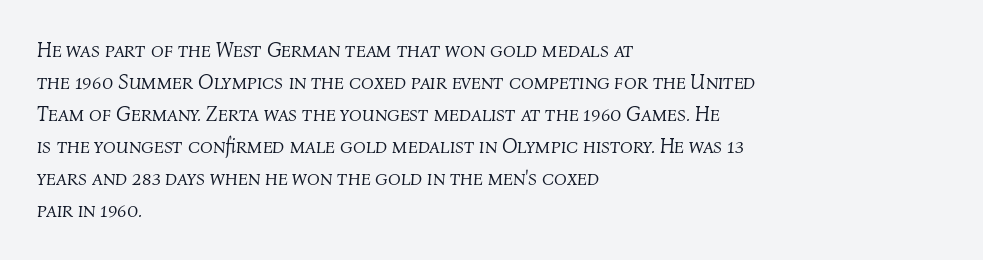
Q: Is the text bold? A: No.
Q: Is the text italic (slanted)? A: Yes, it leans right by about 4 degrees.
Q: Is the text underlined? A: No.
Q: How is the paragraph aligned? A: Left-aligned.
Q: Is the spacing between letters normal or unusually wide? A: Normal.
Q: Is the spacing between lines tight, normal or loose? A: Normal.
